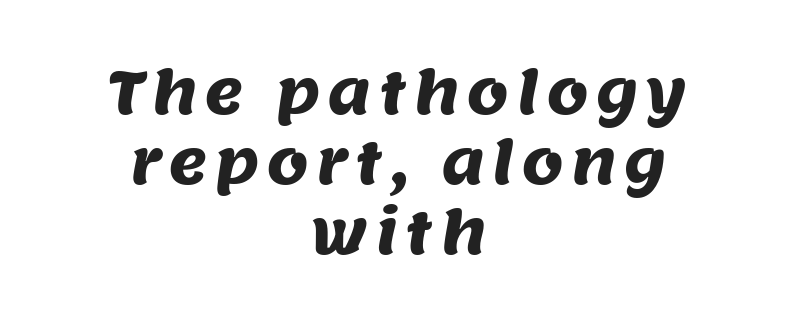
The paragraph shown floats in the horizontal middle. In terms of letterform style, serifs are entirely absent. This sample has the flowing, uneven cadence of proportional lettering. Rule under the text: the space is simply empty.
